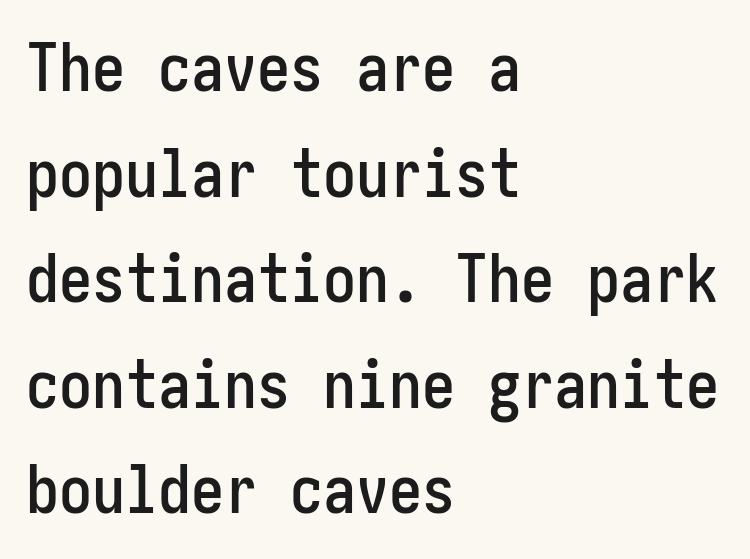
{"serif": "no", "italic": "no", "width": "condensed", "stroke_contrast": "low", "x_height": "medium", "underline": "no", "align": "left", "line_spacing": "normal", "line_spacing_ratio": 1.6, "letter_spacing": "normal", "letter_spacing_em": 0.0, "glyph_px": 66}
